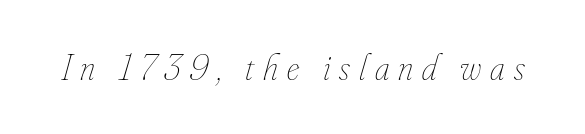
{"italic": "yes", "lean": "right", "slant_degrees": 16, "bold": "no", "weight": "thin", "width": "condensed", "stroke_contrast": "low", "x_height": "small", "monospaced": "no", "underline": "no", "letter_spacing": "wide", "letter_spacing_em": 0.25, "glyph_px": 36}
